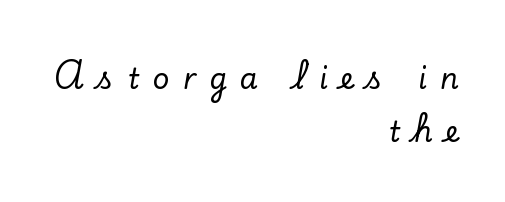
The image shows 29 px serif type; set right-aligned, line spacing 1.82x, unusually wide letter spacing (+0.46 em), not underlined; low stroke contrast and a small x-height.
